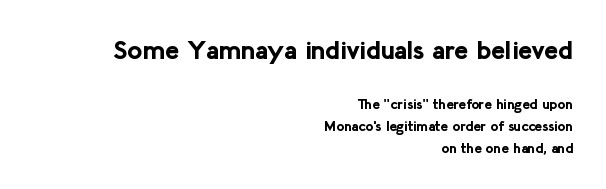
{"italic": "no", "bold": "yes", "underline": "no", "align": "right", "line_spacing": "normal", "line_spacing_ratio": 1.57, "letter_spacing": "normal", "letter_spacing_em": 0.0, "larger_block": "first", "size_ratio": 1.86, "glyph_px": 26}
